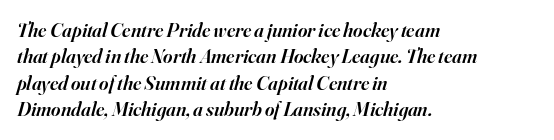
{"italic": "yes", "lean": "right", "slant_degrees": 16, "bold": "semi", "underline": "no", "align": "left", "line_spacing": "normal", "line_spacing_ratio": 1.32, "letter_spacing": "normal", "letter_spacing_em": 0.0, "glyph_px": 20}
